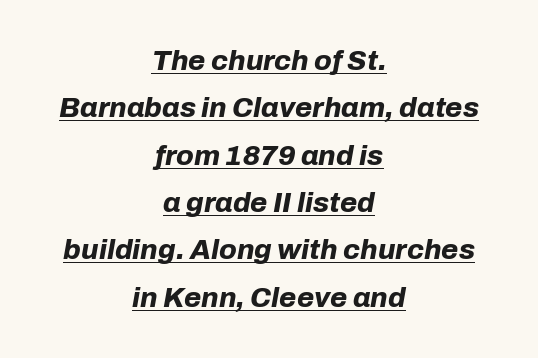
Horizontal bands of white between lines are of average thickness. The gaps between neighbouring characters are ordinary and unremarkable. Leftover space on each line is divided equally before and after the words. Proportional: the letters do not fall into vertical columns. The lettering is marked with a stroke running underneath it.
